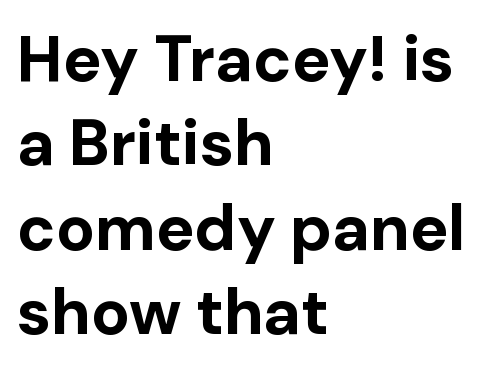
Q: Is the text bold? A: Yes.
Q: Is the text italic (slanted)? A: No, it is upright.
Q: Is the typeface a serif or a sans-serif typeface? A: Sans-serif.
Q: Is the text underlined? A: No.
Q: How is the paragraph aligned? A: Left-aligned.
Q: Is the spacing between letters normal or unusually wide? A: Normal.
Q: Is the spacing between lines tight, normal or loose? A: Normal.
Q: Width (condensed, normal, or wide)? A: Normal.
Q: Stroke contrast? A: Low.
Q: x-height? A: Medium.
Q: Monospaced? A: No.
